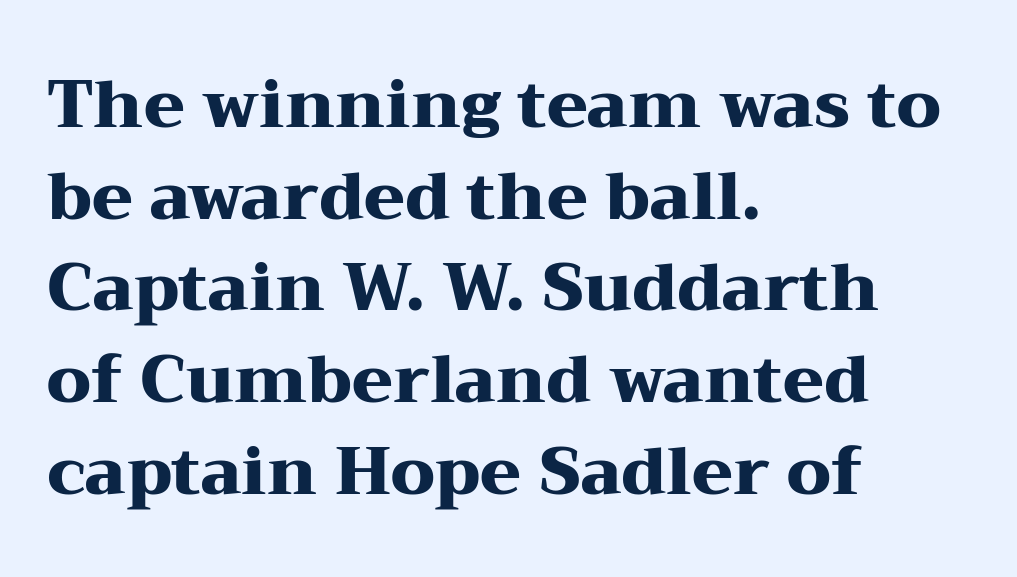
{"serif": "yes", "italic": "no", "bold": "yes", "weight": "heavy", "width": "wide", "stroke_contrast": "medium", "x_height": "medium", "monospaced": "no", "underline": "no", "align": "left", "line_spacing": "normal", "line_spacing_ratio": 1.39, "letter_spacing": "normal", "letter_spacing_em": 0.0, "glyph_px": 66}
